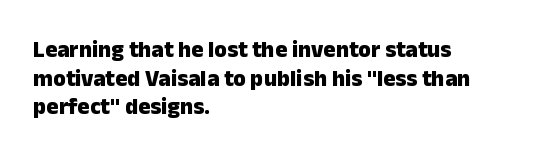
Q: Is the text bold? A: Yes.
Q: Is the text italic (slanted)? A: No, it is upright.
Q: Is the text underlined? A: No.
Q: How is the paragraph aligned? A: Left-aligned.
Q: Is the spacing between letters normal or unusually wide? A: Normal.
